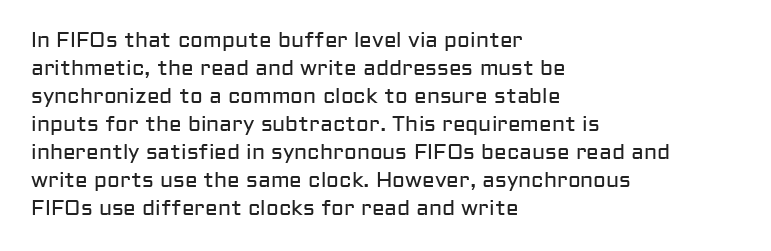
The paragraph has a hard left edge and a soft right edge. Rows of type keep a routine distance in the vertical direction. The letters sit at their default tracking, neither squeezed nor spread. Posture: vertical.
